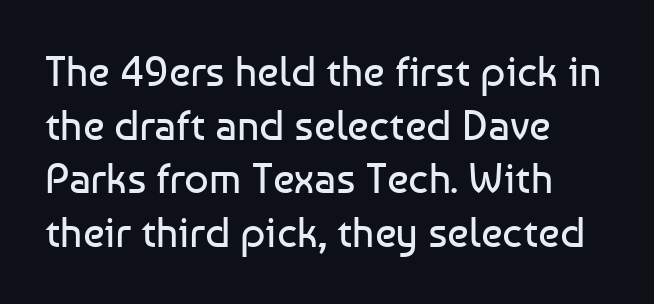
Q: Is the text bold? A: No.
Q: Is the text italic (slanted)? A: No, it is upright.
Q: Is the typeface a serif or a sans-serif typeface? A: Sans-serif.
Q: Is the text underlined? A: No.
Q: How is the paragraph aligned? A: Left-aligned.
Q: Is the spacing between letters normal or unusually wide? A: Normal.
Q: Is the spacing between lines tight, normal or loose? A: Normal.
Q: Width (condensed, normal, or wide)? A: Normal.
Q: Stroke contrast? A: Low.
Q: x-height? A: Medium.
Q: Monospaced? A: No.
